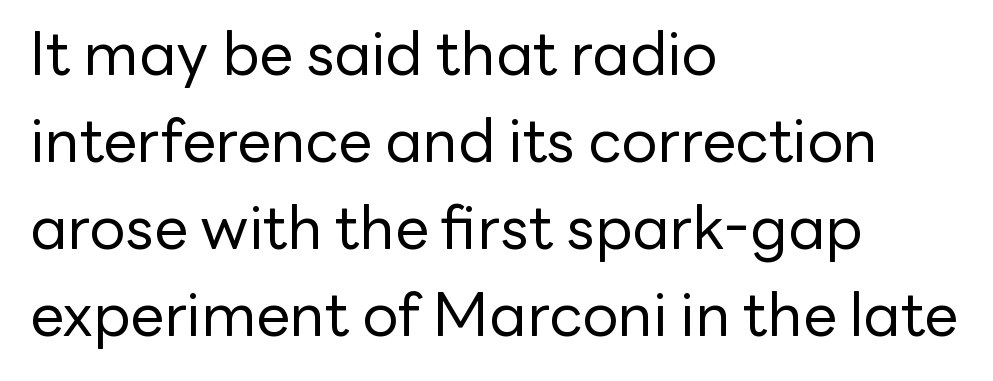
The typeface chosen for these lines omits serifs. This sample uses an upright cut, with every glyph sitting square on the baseline. The letterforms sit shoulder to shoulder at normal distance. Descenders hang freely into open space. A typesetter would call this proportional, since set widths differ per character. Evenly set lines give the paragraph a standard silhouette.
